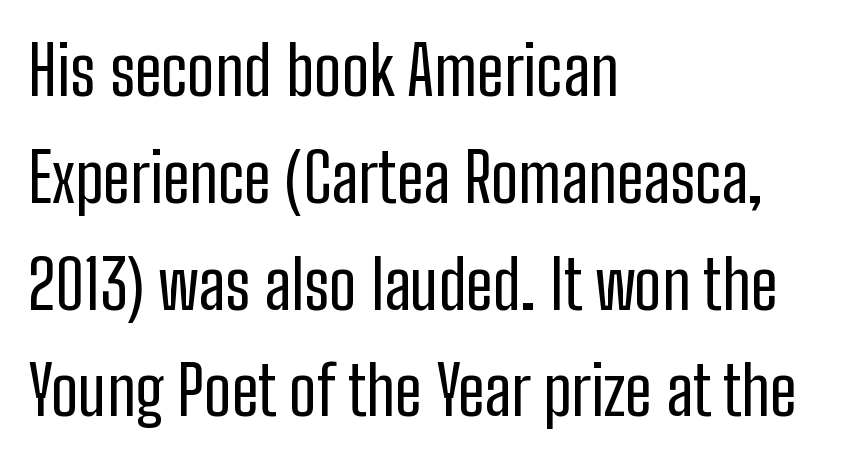
The image shows 68 px regular-weight, condensed sans-serif type, upright; set left-aligned, normal line spacing (1.57x), normal letter spacing, not underlined; low stroke contrast and a medium x-height.
